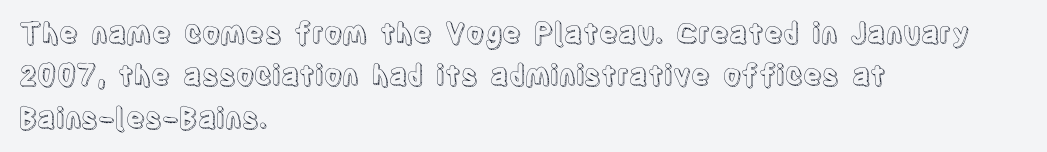
Honestly, the row spacing looks completely unremarkable. Visually the block forms a straight wall on the left and a jagged coastline on the right. Glance below the letters and you will spot only blank space. Is there any slant? The stems are plumb. Varying glyph widths throughout — classic text-font behaviour.
